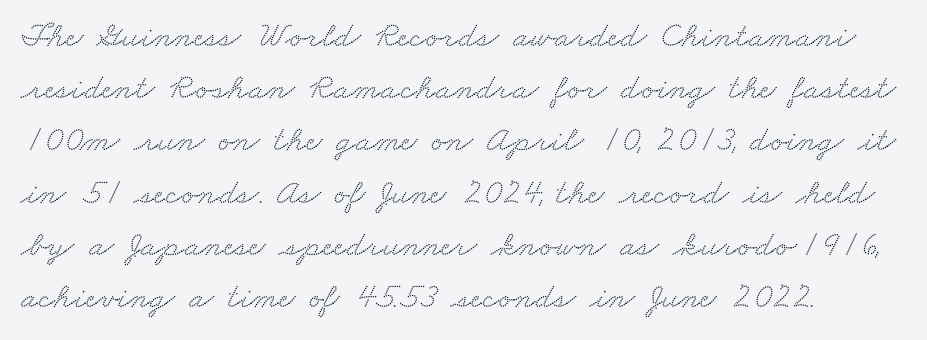
The image shows 36 px wide serif type; set left-aligned, normal line spacing (1.45x), normal letter spacing, not underlined; medium stroke contrast and a small x-height.
